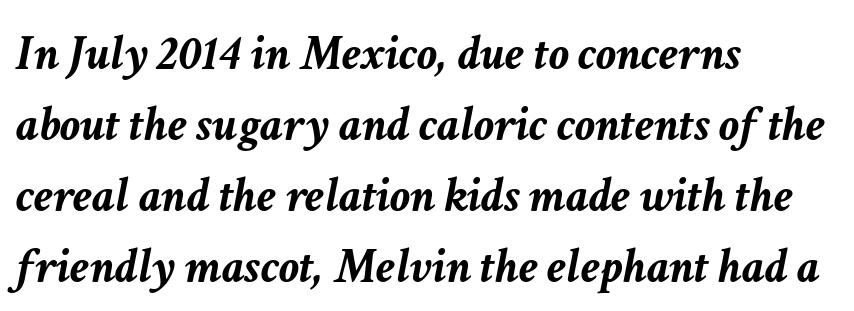
The image shows 50 px semibold type, italic (leaning right); set left-aligned, normal line spacing (1.42x), normal letter spacing, not underlined; low stroke contrast and a medium x-height.
